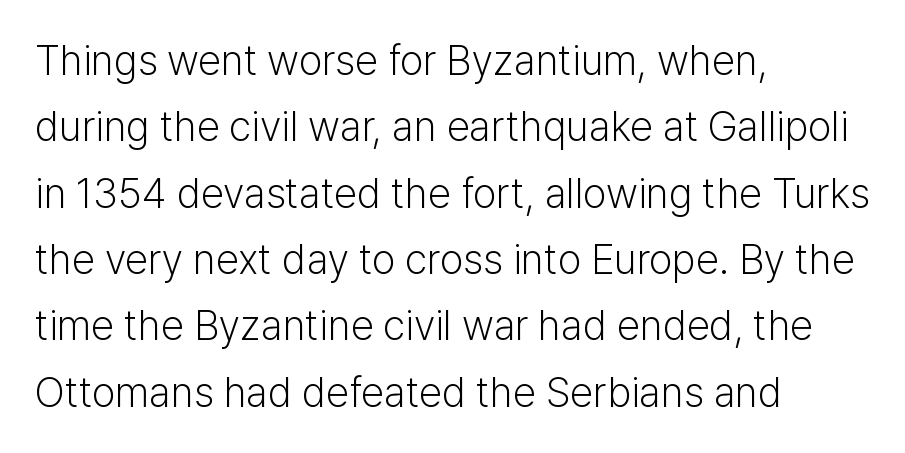
Q: Is the text bold? A: No.
Q: Is the text italic (slanted)? A: No, it is upright.
Q: Is the typeface a serif or a sans-serif typeface? A: Sans-serif.
Q: Is the text underlined? A: No.
Q: How is the paragraph aligned? A: Left-aligned.
Q: Is the spacing between letters normal or unusually wide? A: Normal.
Q: Is the spacing between lines tight, normal or loose? A: Normal.
Q: Width (condensed, normal, or wide)? A: Normal.
Q: Stroke contrast? A: Low.
Q: x-height? A: Medium.
Q: Monospaced? A: No.
